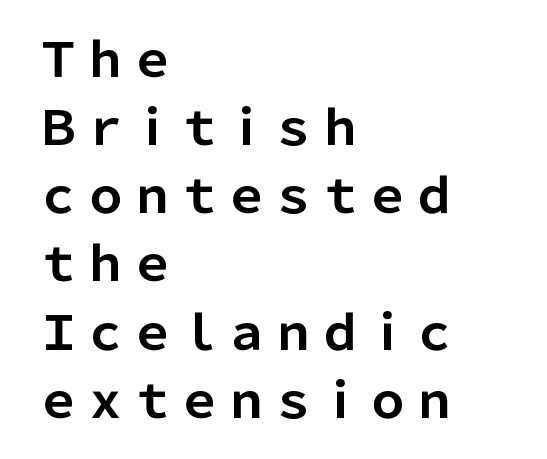
Q: Is the text bold? A: Yes.
Q: Is the text italic (slanted)? A: No, it is upright.
Q: Is the typeface a serif or a sans-serif typeface? A: Sans-serif.
Q: Is the text underlined? A: No.
Q: How is the paragraph aligned? A: Left-aligned.
Q: Is the spacing between letters normal or unusually wide? A: Normal.
Q: Is the spacing between lines tight, normal or loose? A: Normal.
Q: Width (condensed, normal, or wide)? A: Normal.
Q: Stroke contrast? A: Low.
Q: x-height? A: Medium.
Q: Monospaced? A: No.
